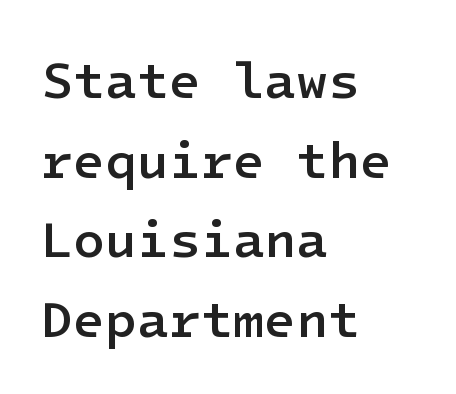
The image shows 52 px semibold sans-serif type, upright; set left-aligned, normal line spacing (1.53x), normal letter spacing, not underlined; low stroke contrast and a medium x-height.
